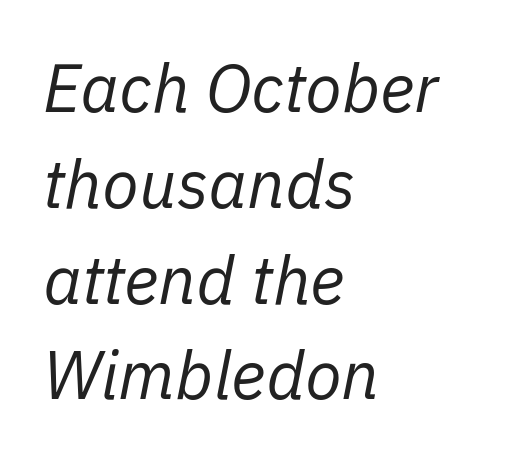
The image shows 67 px regular-weight type, italic (leaning right); set left-aligned, normal line spacing (1.43x), normal letter spacing, not underlined; low stroke contrast and a medium x-height.
